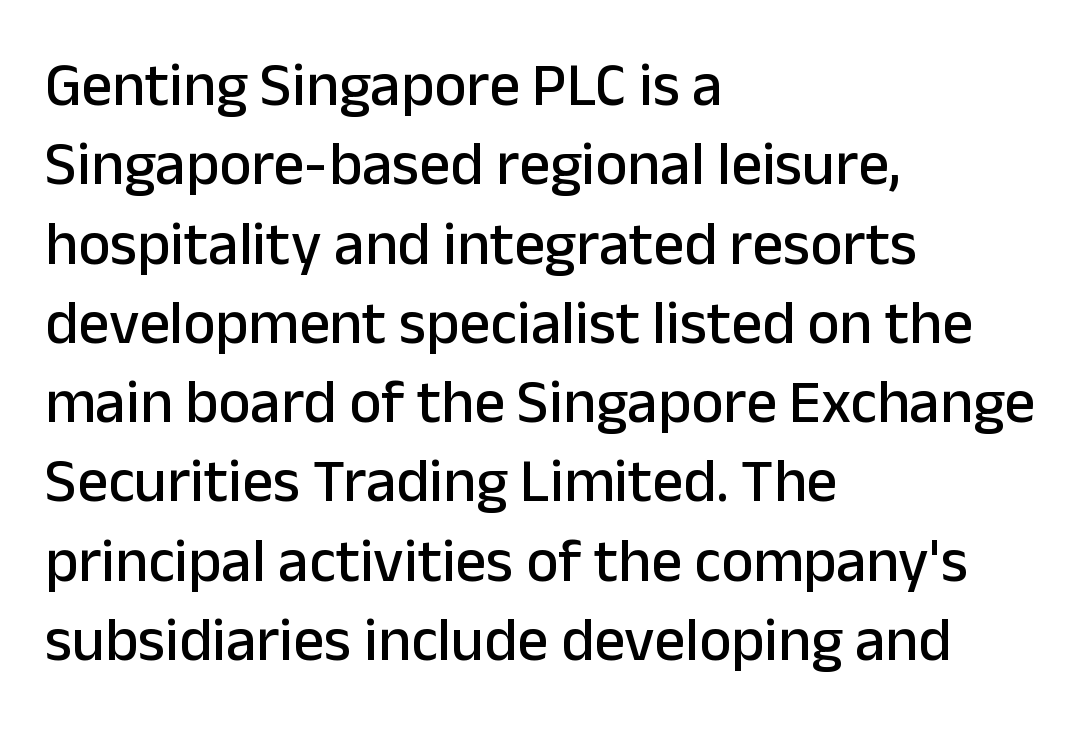
Q: Is the text italic (slanted)? A: No, it is upright.
Q: Is the typeface a serif or a sans-serif typeface? A: Sans-serif.
Q: Is the text underlined? A: No.
Q: How is the paragraph aligned? A: Left-aligned.
Q: Is the spacing between letters normal or unusually wide? A: Normal.
Q: Is the spacing between lines tight, normal or loose? A: Normal.
Q: Width (condensed, normal, or wide)? A: Normal.
Q: Stroke contrast? A: Low.
Q: x-height? A: Medium.
Q: Monospaced? A: No.
